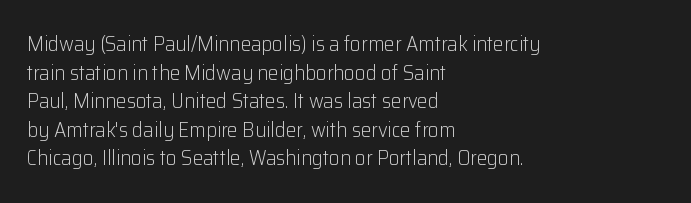
Line beginnings align vertically; line endings do not. Whoever set this chose a conventional vertical rhythm. Stroke mass is kept to a normal reading level or below. Nobody touched the tracking dial on this one.
